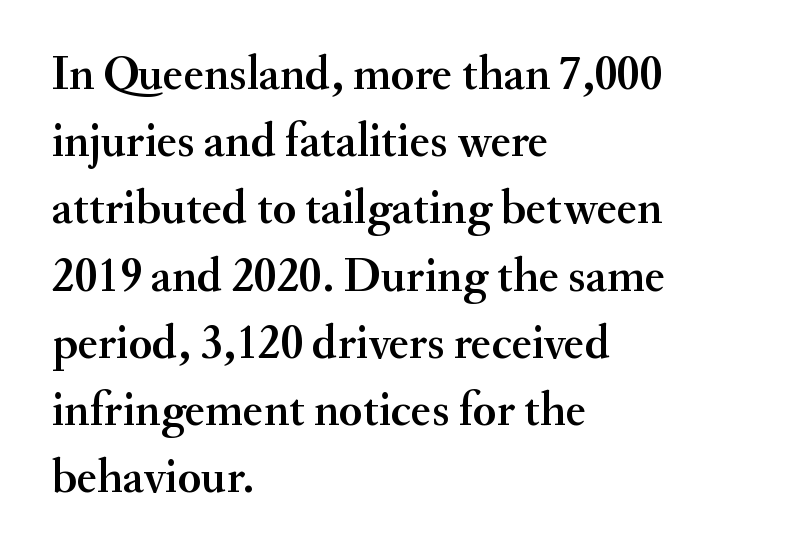
{"serif": "yes", "italic": "no", "width": "normal", "stroke_contrast": "medium", "x_height": "small", "monospaced": "no", "underline": "no", "align": "left", "line_spacing": "normal", "line_spacing_ratio": 1.4, "letter_spacing": "normal", "letter_spacing_em": 0.0, "glyph_px": 48}
